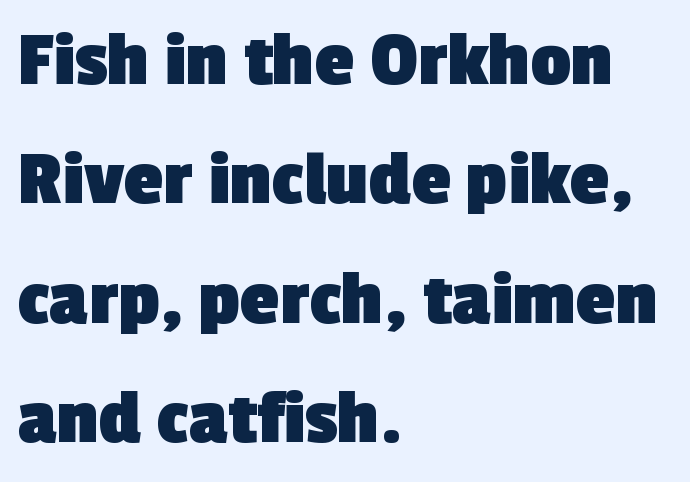
In CSS terms this would be text-align: left. Is this a fixed-width face? No — the glyphs have proportional, varying widths. Reading down the column, the eye jumps a familiar distance to each next line. Underline: absent. This is sans-serif lettering, the kind often seen on screens and signage.
